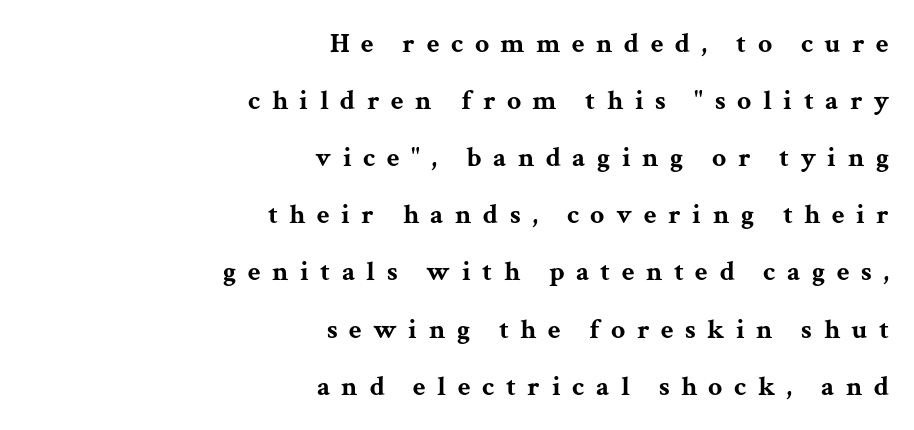
The letters carry serifs — small finishing strokes at the ends of their stems. Do the characters align in a grid? No, the font is proportional. This block would shrink considerably if given ordinary leading; it's expanded now. Teacher's note: observe the even right margin — that is flush-right alignment. Plenty of ink on the page — the face is bold. The letters are spread apart with noticeably loose tracking.
